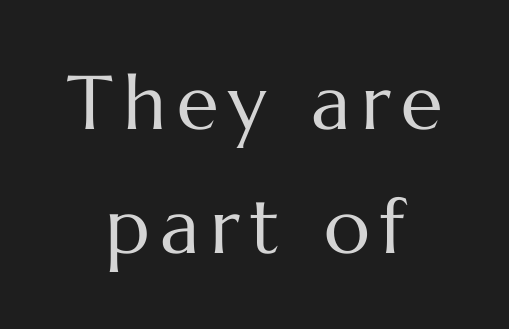
Q: Is the text bold? A: No.
Q: Is the text italic (slanted)? A: No, it is upright.
Q: Is the text underlined? A: No.
Q: How is the paragraph aligned? A: Centered.
Q: Is the spacing between lines tight, normal or loose? A: Normal.
Q: Width (condensed, normal, or wide)? A: Normal.
Q: Stroke contrast? A: Medium.
Q: x-height? A: Medium.
Q: Monospaced? A: No.
